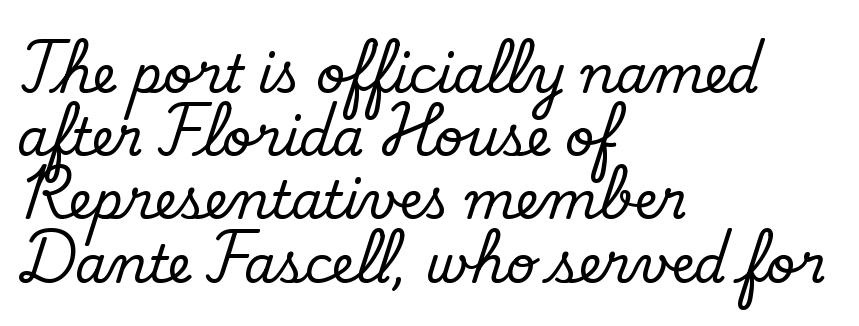
Q: Is the text bold? A: No.
Q: Is the typeface a serif or a sans-serif typeface? A: Sans-serif.
Q: Is the text underlined? A: No.
Q: How is the paragraph aligned? A: Left-aligned.
Q: Is the spacing between letters normal or unusually wide? A: Normal.
Q: Width (condensed, normal, or wide)? A: Normal.
Q: Stroke contrast? A: Low.
Q: x-height? A: Small.
Q: Monospaced? A: No.
